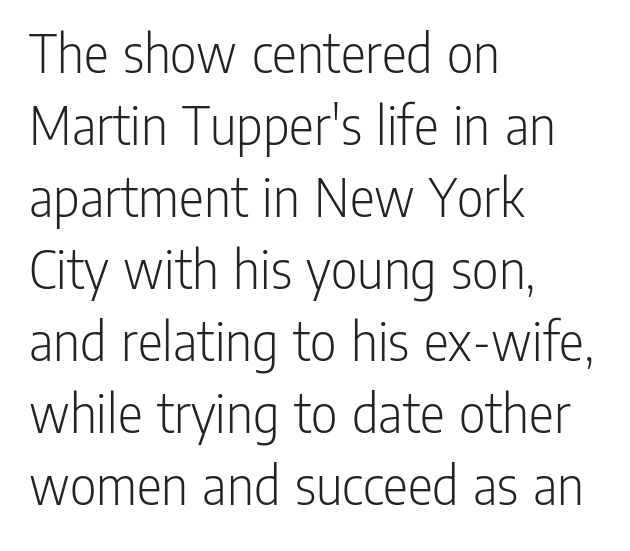
The image shows 58 px light, condensed sans-serif type, upright; set left-aligned, line spacing 1.24x, normal letter spacing, not underlined; low stroke contrast and a medium x-height.
